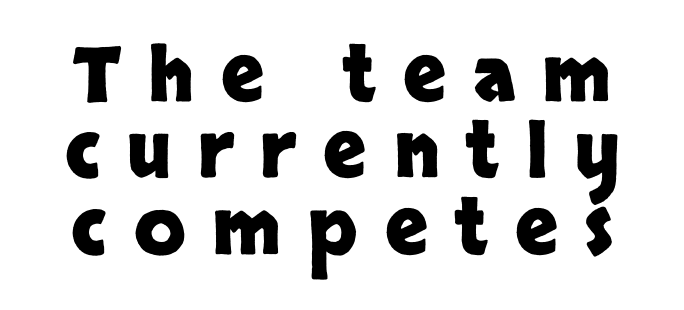
Q: Is the text bold? A: Yes.
Q: Is the text italic (slanted)? A: No, it is upright.
Q: Is the typeface a serif or a sans-serif typeface? A: Sans-serif.
Q: Is the text underlined? A: No.
Q: Is the spacing between letters normal or unusually wide? A: Unusually wide.
Q: Is the spacing between lines tight, normal or loose? A: Tight.
Q: Width (condensed, normal, or wide)? A: Normal.
Q: Stroke contrast? A: Low.
Q: x-height? A: Large.
Q: Monospaced? A: No.
